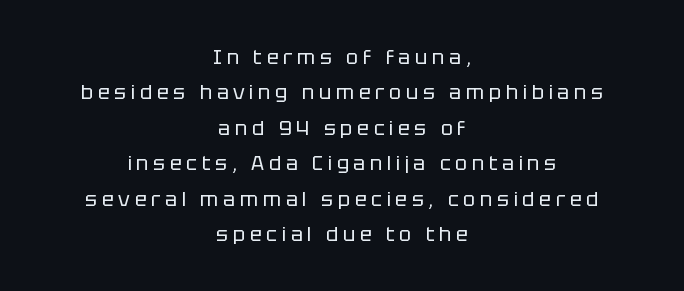
The image shows 20 px text type, upright; set centered, line spacing 1.77x, unusually wide letter spacing (+0.23 em), not underlined.
